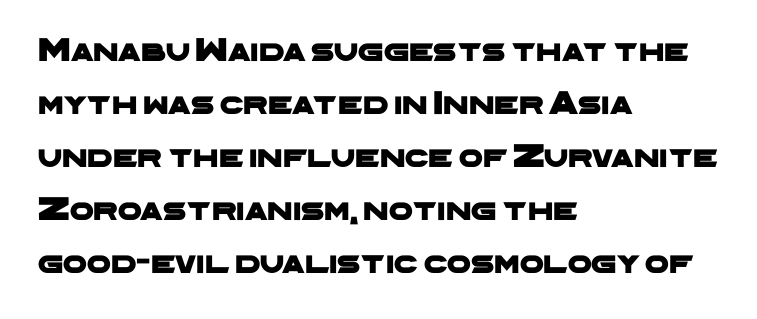
{"serif": "no", "width": "wide", "stroke_contrast": "low", "x_height": "medium", "monospaced": "no", "underline": "no", "align": "left", "line_spacing": "normal", "line_spacing_ratio": 1.56, "letter_spacing": "normal", "letter_spacing_em": 0.0, "glyph_px": 34}
